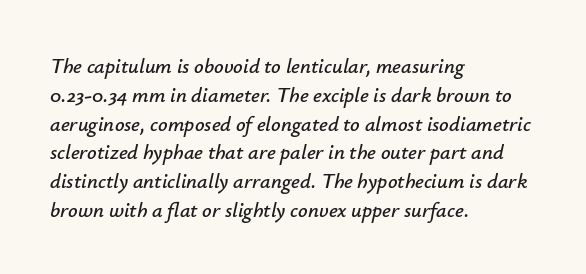
Q: Is the text italic (slanted)? A: Yes, it leans right by about 12 degrees.
Q: Is the text underlined? A: No.
Q: How is the paragraph aligned? A: Left-aligned.
Q: Is the spacing between letters normal or unusually wide? A: Normal.
Q: Is the spacing between lines tight, normal or loose? A: Normal.
